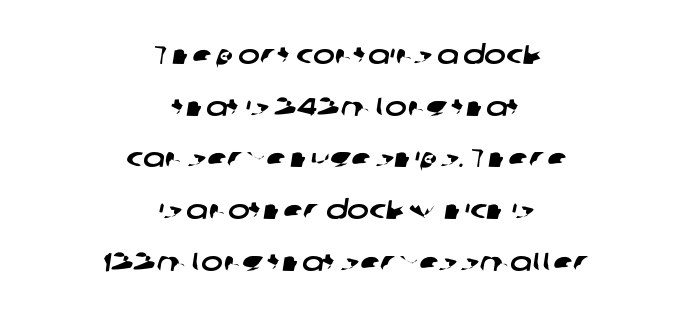
{"underline": "no", "align": "center", "line_spacing": "loose", "line_spacing_ratio": 1.99, "letter_spacing": "normal", "letter_spacing_em": 0.0, "glyph_px": 26}
